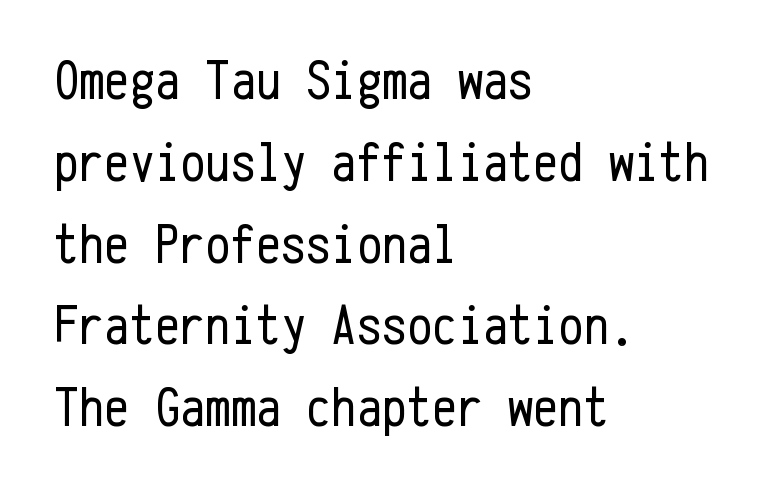
The image shows 56 px regular-weight, condensed sans-serif type, upright, monospaced; set left-aligned, normal line spacing (1.46x), normal letter spacing, not underlined; low stroke contrast and a medium x-height.
